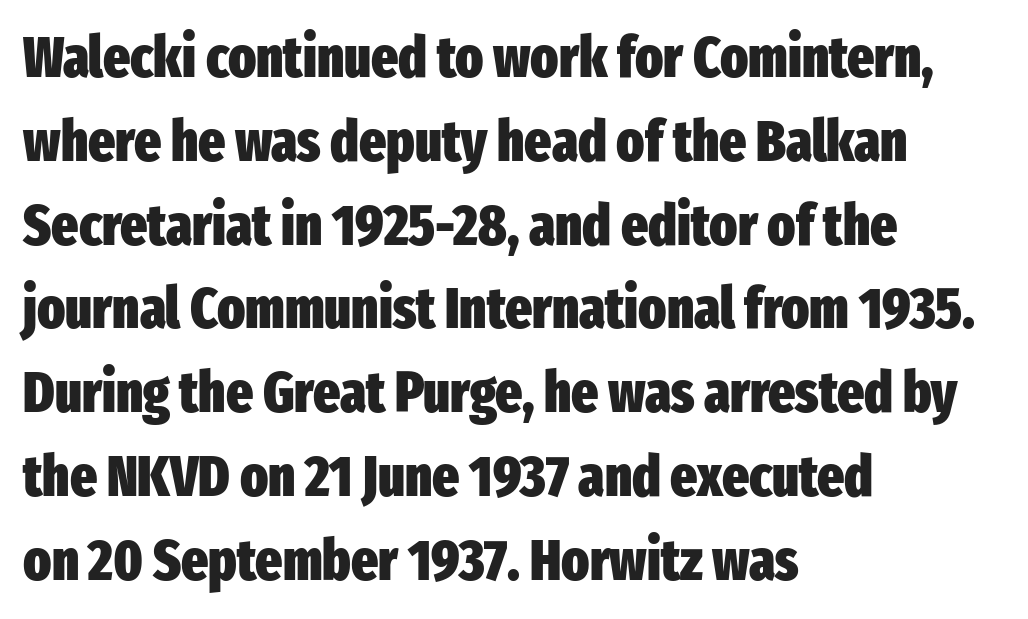
The image shows 57 px heavy, condensed sans-serif type, upright; set left-aligned, normal line spacing (1.47x), normal letter spacing, not underlined; low stroke contrast and a medium x-height.
